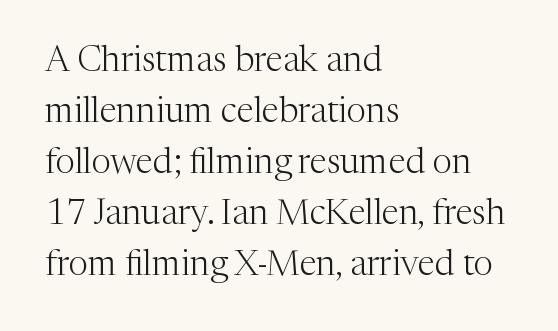
Rows of type keep a routine distance in the vertical direction. The line texture is even and compact thanks to regular tracking. Italic: no, the glyphs are upright roman. These lines are rendered in a variable-pitch font. Is this a sans? No — the strokes have serifs.
